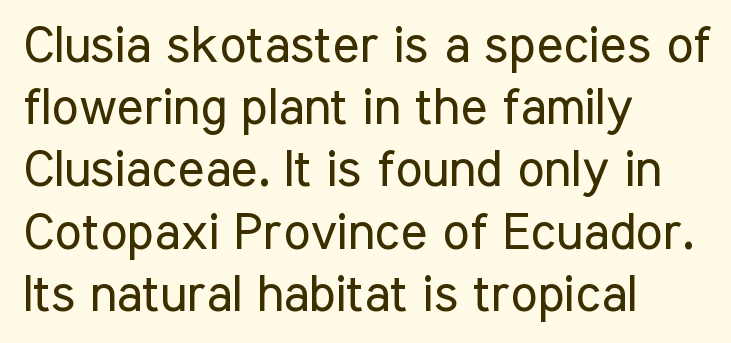
Q: Is the text bold? A: No.
Q: Is the text italic (slanted)? A: No, it is upright.
Q: Is the typeface a serif or a sans-serif typeface? A: Sans-serif.
Q: Is the text underlined? A: No.
Q: How is the paragraph aligned? A: Left-aligned.
Q: Is the spacing between letters normal or unusually wide? A: Normal.
Q: Width (condensed, normal, or wide)? A: Condensed.
Q: Stroke contrast? A: Low.
Q: x-height? A: Medium.
Q: Monospaced? A: No.
